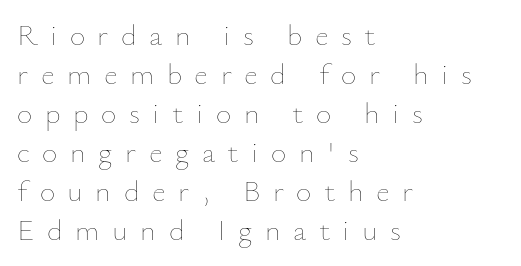
Q: Is the text bold? A: No.
Q: Is the text italic (slanted)? A: No, it is upright.
Q: Is the text underlined? A: No.
Q: How is the paragraph aligned? A: Left-aligned.
Q: Is the spacing between letters normal or unusually wide? A: Unusually wide.
Q: Is the spacing between lines tight, normal or loose? A: Normal.
Q: Width (condensed, normal, or wide)? A: Normal.
Q: Stroke contrast? A: Low.
Q: x-height? A: Small.
Q: Monospaced? A: No.
